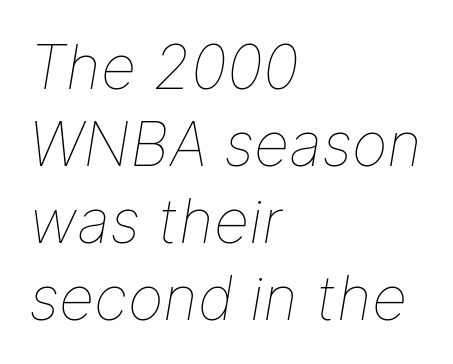
The image shows 61 px thin type, italic (leaning right); set left-aligned, normal line spacing (1.26x), normal letter spacing, not underlined; low stroke contrast and a medium x-height.
